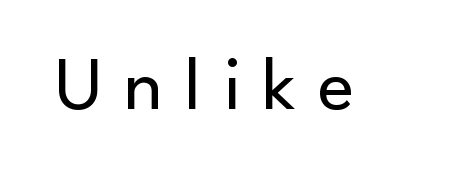
The strokes carry an ordinary text weight at most. A bare baseline throughout the passage. There is plenty of visible air inserted between adjacent glyphs. You can tell it's not italic because the verticals are truly vertical. Regarding serifs, this sample does without them. You could not count columns in this text — the font is proportionally spaced.
